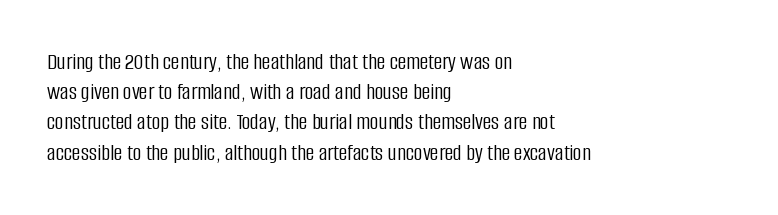
{"italic": "no", "bold": "no", "underline": "no", "align": "left", "line_spacing": "normal", "line_spacing_ratio": 1.26, "letter_spacing": "normal", "letter_spacing_em": 0.0, "glyph_px": 24}
